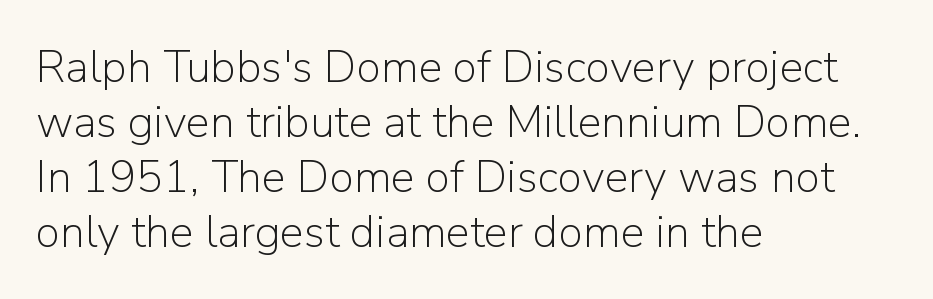
Q: Is the text bold? A: No.
Q: Is the text italic (slanted)? A: No, it is upright.
Q: Is the typeface a serif or a sans-serif typeface? A: Sans-serif.
Q: Is the text underlined? A: No.
Q: How is the paragraph aligned? A: Left-aligned.
Q: Is the spacing between letters normal or unusually wide? A: Normal.
Q: Width (condensed, normal, or wide)? A: Normal.
Q: Stroke contrast? A: Low.
Q: x-height? A: Medium.
Q: Monospaced? A: No.
